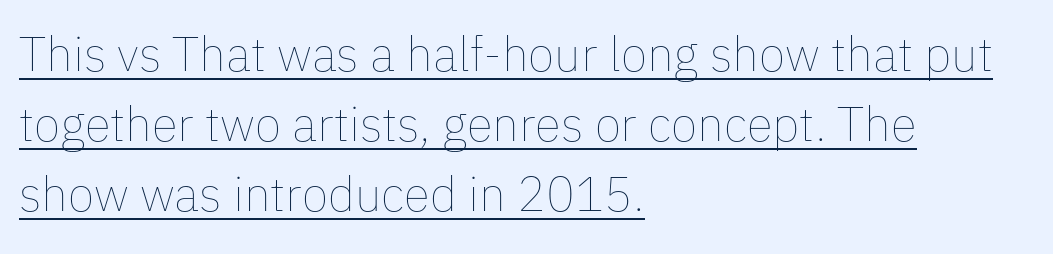
{"italic": "no", "bold": "no", "weight": "thin", "width": "normal", "stroke_contrast": "low", "x_height": "medium", "monospaced": "no", "underline": "yes", "align": "left", "line_spacing": "normal", "line_spacing_ratio": 1.46, "letter_spacing": "normal", "letter_spacing_em": 0.0, "glyph_px": 48}
